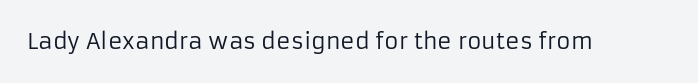
The image shows 22 px text type, upright; set normal letter spacing, not underlined.
